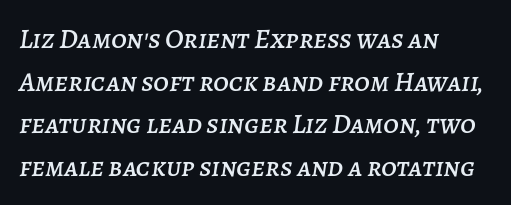
{"italic": "yes", "lean": "right", "slant_degrees": 7, "width": "normal", "stroke_contrast": "low", "x_height": "large", "monospaced": "no", "underline": "no", "align": "left", "line_spacing": "normal", "line_spacing_ratio": 1.52, "letter_spacing": "normal", "letter_spacing_em": 0.0, "glyph_px": 28}
